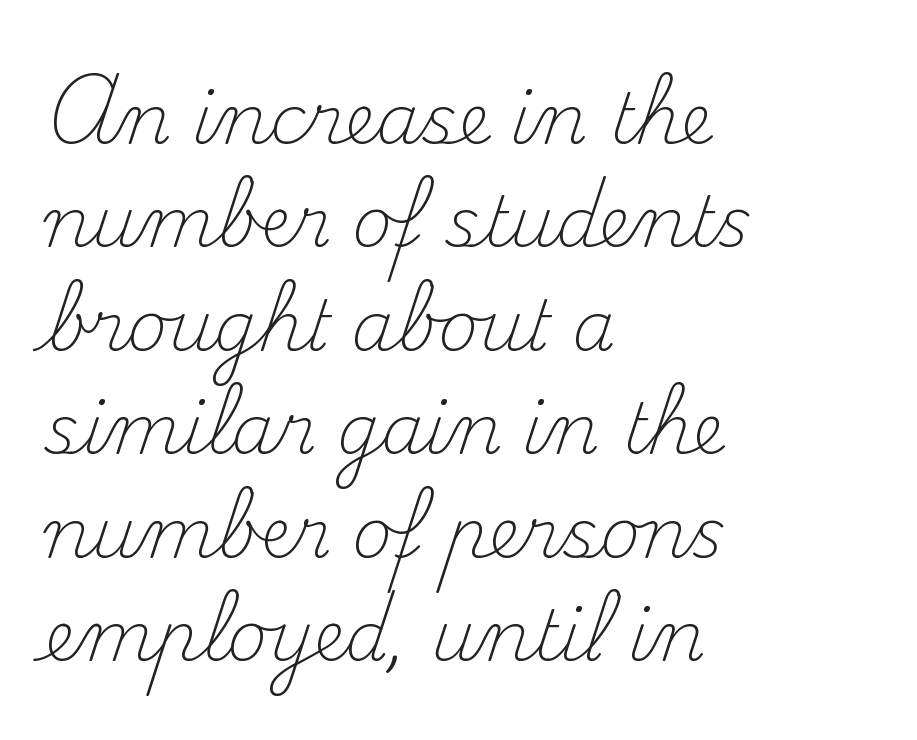
{"serif": "yes", "bold": "no", "weight": "light", "width": "normal", "stroke_contrast": "medium", "x_height": "small", "monospaced": "no", "underline": "no", "align": "left", "line_spacing": "normal", "line_spacing_ratio": 1.5, "letter_spacing": "normal", "letter_spacing_em": 0.0, "glyph_px": 69}
